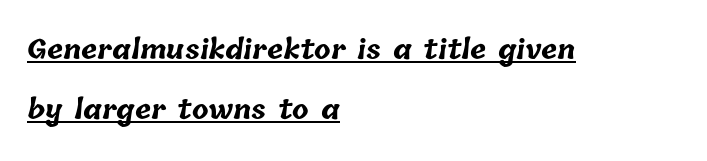
The image shows 27 px bold type; set left-aligned, loose line spacing (2.24x), normal letter spacing, underlined.
